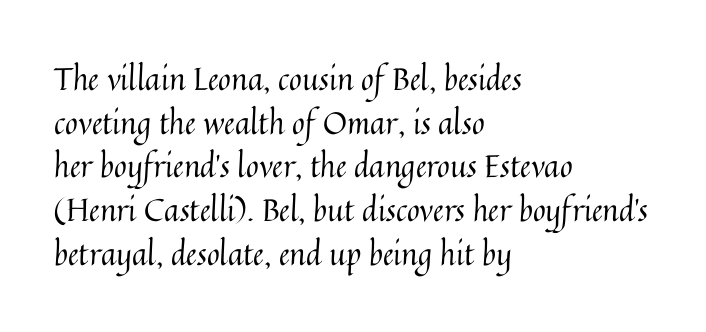
These lines keep a tight, regular rhythm from letter to letter. A typesetter would call this proportional, since set widths differ per character. No word sits above an underline. A classic flush-left, rag-right setting is used for this passage.
